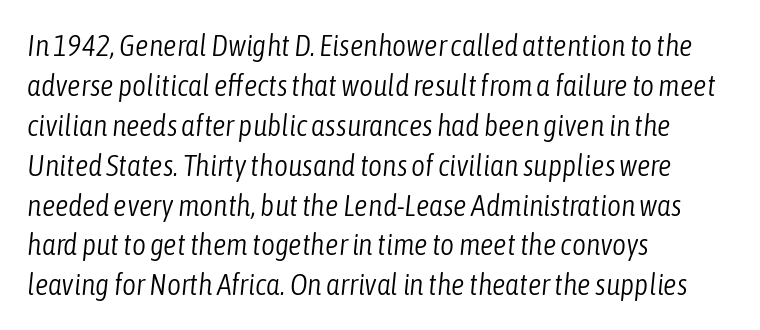
Do the characters align in a grid? No, the font is proportional. Vertical stems look standard width or narrower in stroke. Each new line begins a customary step beneath the previous one. These lines keep a tight, regular rhythm from letter to letter. The words here are not underlined. Yep, that's italic — everything's leaning.
